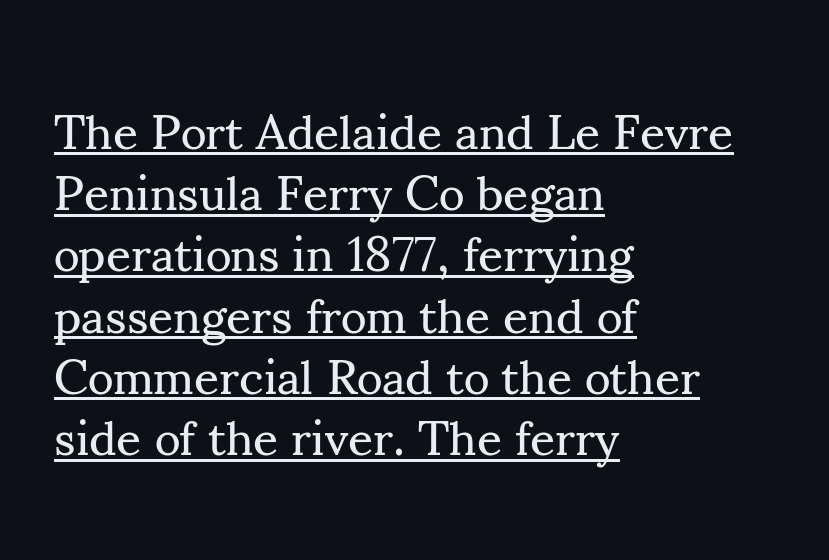
The image shows 49 px regular-weight serif type, upright; set left-aligned, normal line spacing (1.25x), normal letter spacing, underlined; medium stroke contrast and a small x-height.
